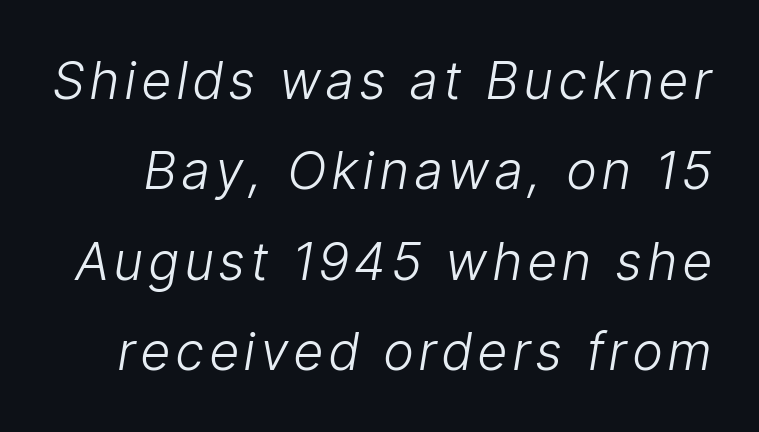
{"italic": "yes", "lean": "right", "slant_degrees": 9, "bold": "no", "weight": "light", "width": "condensed", "stroke_contrast": "low", "x_height": "medium", "monospaced": "no", "underline": "no", "line_spacing_ratio": 1.74, "glyph_px": 52}
